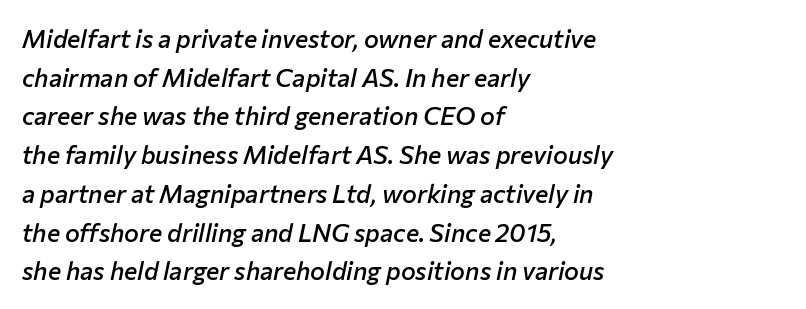
{"italic": "yes", "lean": "right", "slant_degrees": 12, "bold": "semi", "underline": "no", "align": "left", "line_spacing": "normal", "line_spacing_ratio": 1.55, "letter_spacing": "normal", "letter_spacing_em": 0.0, "glyph_px": 25}
